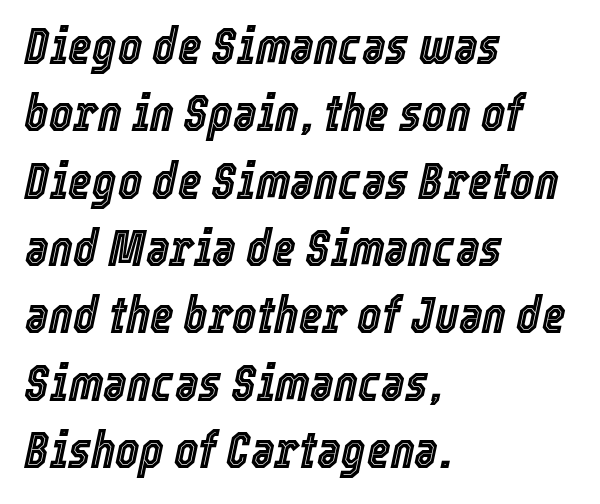
The image shows 51 px condensed type, italic (leaning right); set left-aligned, normal line spacing (1.32x), normal letter spacing, not underlined; a medium x-height.
